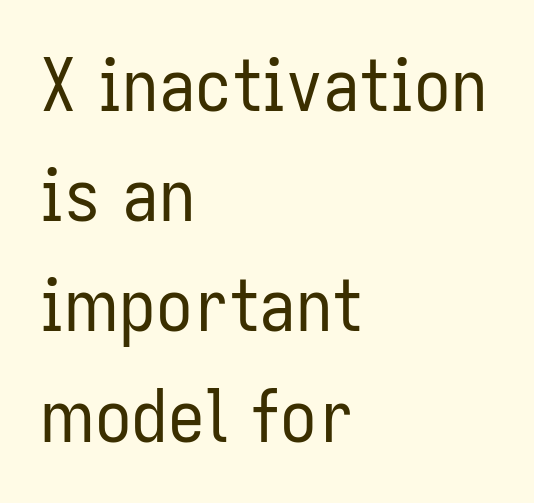
Q: Is the text bold? A: No.
Q: Is the text italic (slanted)? A: No, it is upright.
Q: Is the typeface a serif or a sans-serif typeface? A: Sans-serif.
Q: Is the text underlined? A: No.
Q: How is the paragraph aligned? A: Left-aligned.
Q: Is the spacing between letters normal or unusually wide? A: Normal.
Q: Is the spacing between lines tight, normal or loose? A: Normal.
Q: Width (condensed, normal, or wide)? A: Condensed.
Q: Stroke contrast? A: Low.
Q: x-height? A: Medium.
Q: Monospaced? A: No.
